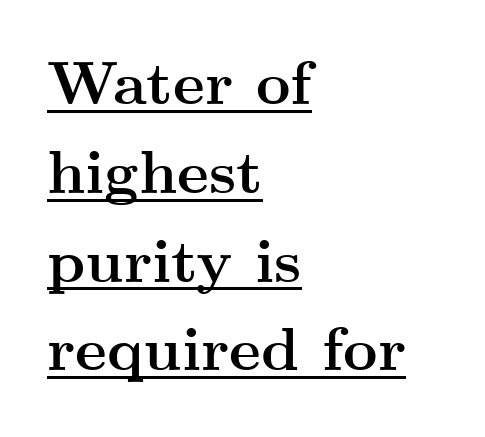
Leading matches the norm, producing a regular column. Every letter is thick-stroked: bold, no question. The lines in this sample share a left origin and differ only in where they stop. Looks like regular typesetting: each glyph gets only the width it needs. To sum up the face: it has serifs.
